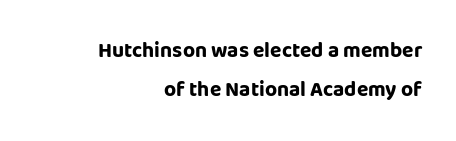
{"italic": "no", "bold": "yes", "underline": "no", "align": "right", "line_spacing_ratio": 1.85, "letter_spacing": "normal", "letter_spacing_em": 0.0, "glyph_px": 21}
